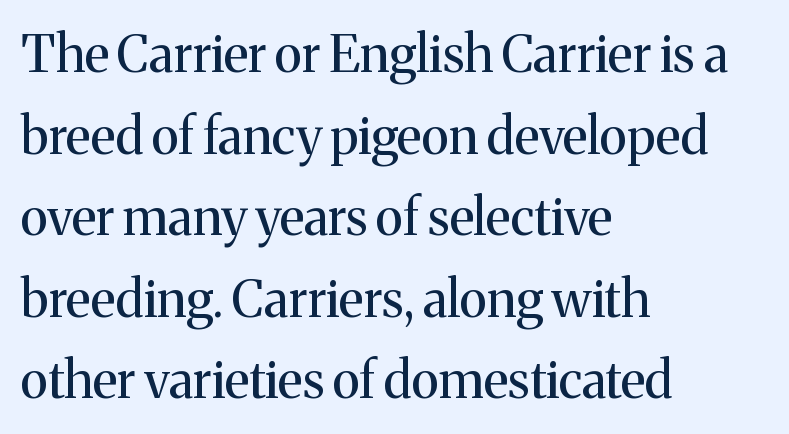
{"serif": "yes", "italic": "no", "bold": "no", "weight": "regular", "width": "normal", "stroke_contrast": "medium", "x_height": "medium", "monospaced": "no", "underline": "no", "align": "left", "line_spacing": "normal", "line_spacing_ratio": 1.6, "letter_spacing": "normal", "letter_spacing_em": 0.0, "glyph_px": 51}
